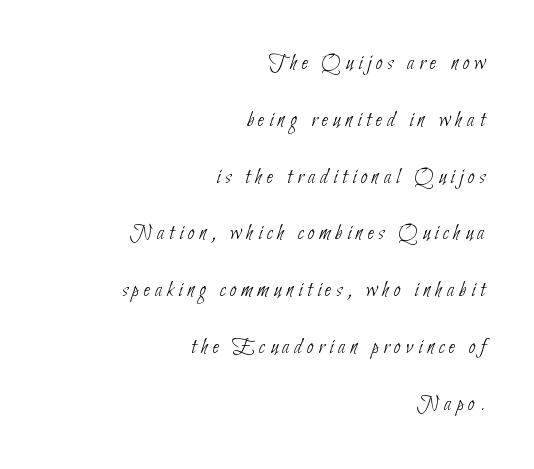
Is there much room between lines? Yes — plenty of vertical air separates them. Does the copy run flush right? Yes — the right margin is perfectly even. Weight: not bold — regular or lighter. Glyph-to-glyph distance is far greater than everyday printed text. Anything drawn beneath the words? Only blank space.
